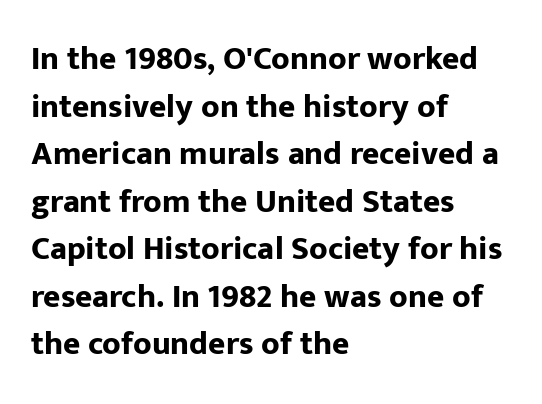
{"serif": "no", "italic": "no", "bold": "yes", "weight": "bold", "width": "normal", "stroke_contrast": "low", "x_height": "medium", "monospaced": "no", "underline": "no", "align": "left", "line_spacing": "normal", "line_spacing_ratio": 1.44, "letter_spacing": "normal", "letter_spacing_em": 0.0, "glyph_px": 33}
